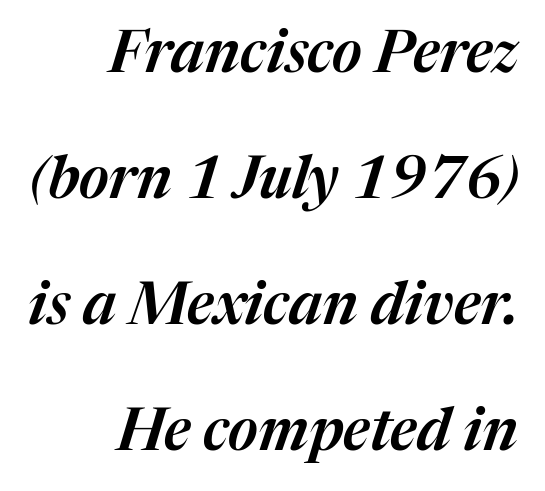
The image shows 58 px text type, italic (leaning right); set right-aligned, loose line spacing (2.17x), normal letter spacing, not underlined; medium stroke contrast and a medium x-height.
